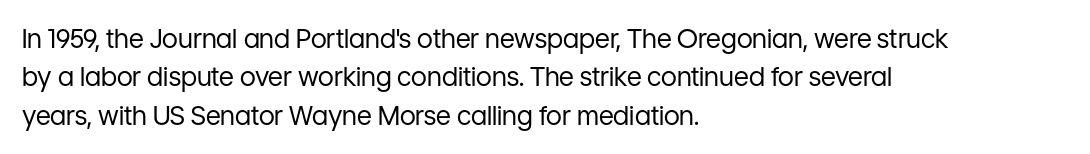
The image shows 26 px text type, upright; set left-aligned, normal line spacing (1.48x), normal letter spacing, not underlined.
